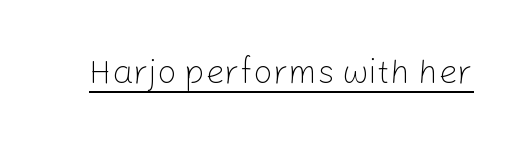
{"serif": "no", "italic": "no", "bold": "no", "weight": "light", "width": "normal", "stroke_contrast": "low", "x_height": "medium", "monospaced": "no", "underline": "yes", "letter_spacing": "normal", "letter_spacing_em": 0.0, "glyph_px": 34}
